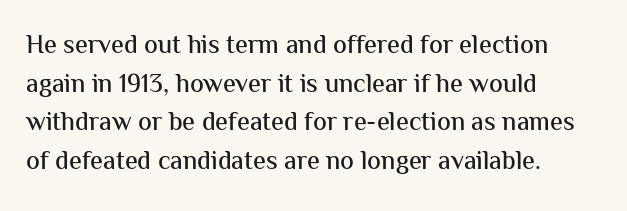
{"italic": "no", "underline": "no", "align": "left", "line_spacing": "normal", "line_spacing_ratio": 1.49, "letter_spacing": "normal", "letter_spacing_em": 0.0, "glyph_px": 26}
